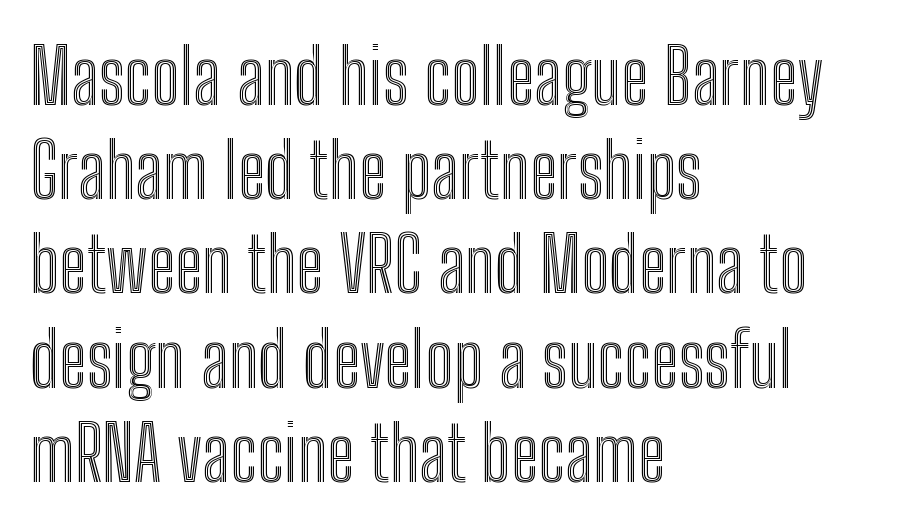
Q: Is the text italic (slanted)? A: No, it is upright.
Q: Is the text underlined? A: No.
Q: How is the paragraph aligned? A: Left-aligned.
Q: Is the spacing between letters normal or unusually wide? A: Normal.
Q: Width (condensed, normal, or wide)? A: Condensed.
Q: x-height? A: Medium.
Q: Monospaced? A: No.
